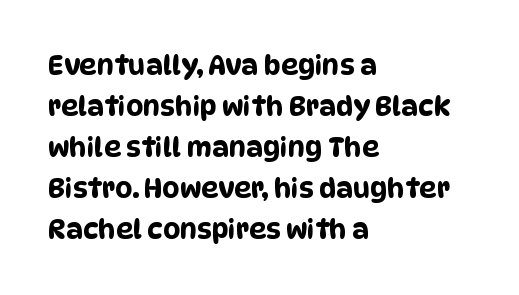
The image shows 27 px text type; set left-aligned, normal line spacing (1.52x), normal letter spacing, not underlined.
